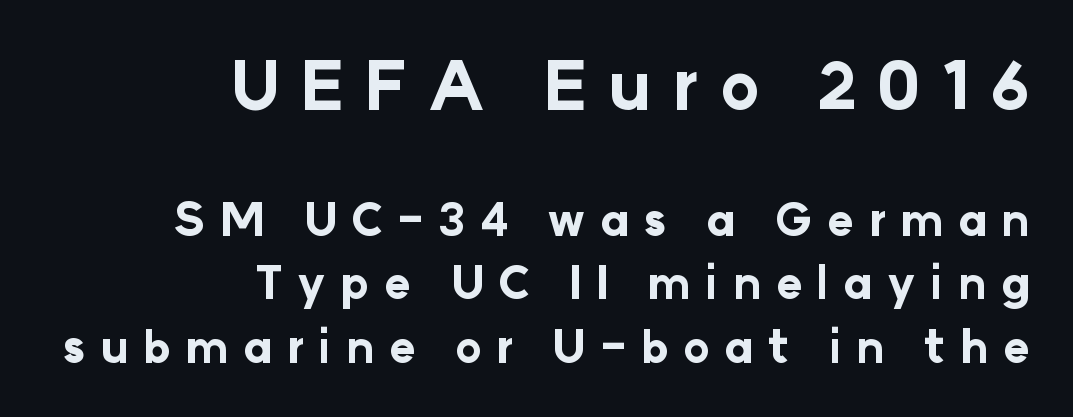
The image shows 66 px bold sans-serif type, upright; set right-aligned, normal line spacing (1.44x), unusually wide letter spacing (+0.33 em), not underlined; the first (top) block is 1.5x larger; low stroke contrast and a medium x-height.
